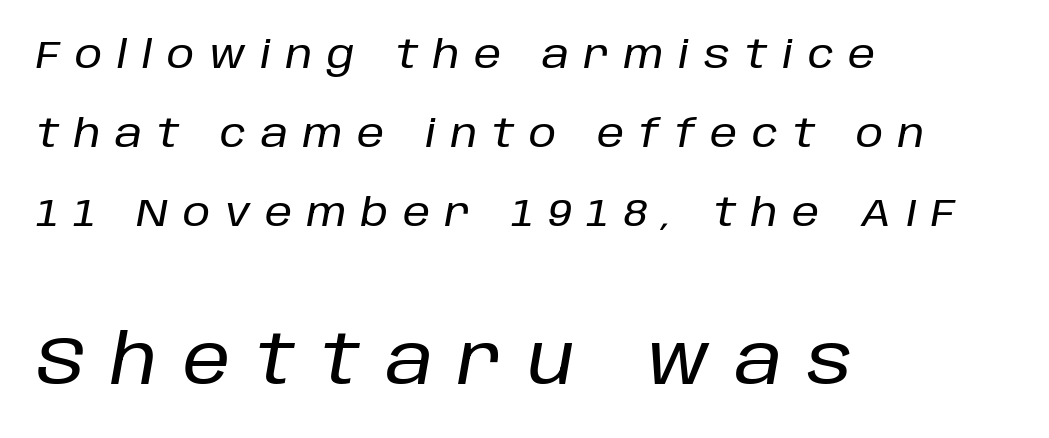
{"italic": "yes", "lean": "right", "slant_degrees": 10, "width": "normal", "stroke_contrast": "low", "x_height": "large", "monospaced": "no", "underline": "no", "align": "left", "line_spacing": "loose", "line_spacing_ratio": 2.03, "letter_spacing": "wide", "letter_spacing_em": 0.38, "larger_block": "second", "size_ratio": 1.74, "glyph_px": 68}
